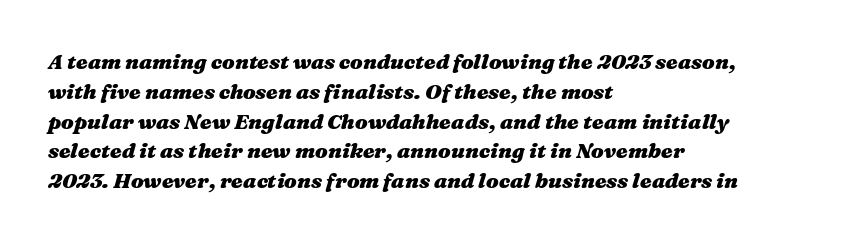
The whole block is typeset with a tilt. All the whitespace from short lines collects on the right. Chunky letters — that's bold for sure. Compared with typical body copy, the letter spacing here is the same. Any mark beneath the type? The region is blank.
